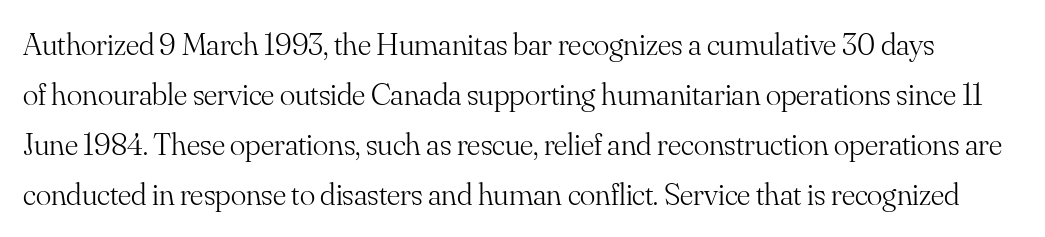
The image shows 32 px light serif type, upright; set normal line spacing (1.56x), normal letter spacing, not underlined; medium stroke contrast and a small x-height.
